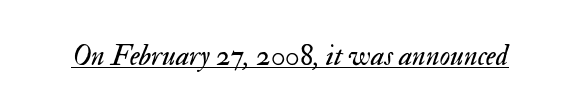
Q: Is the text bold? A: No.
Q: Is the text italic (slanted)? A: Yes, it leans right by about 17 degrees.
Q: Is the text underlined? A: Yes.
Q: Is the spacing between letters normal or unusually wide? A: Normal.
Q: Width (condensed, normal, or wide)? A: Normal.
Q: Stroke contrast? A: Medium.
Q: x-height? A: Small.
Q: Monospaced? A: No.
